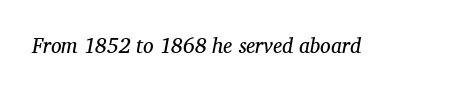
Each word holds together tightly as a unit, with standard inter-letter gaps. Style check: oblique. Lines of text with bare space underneath. Heaviness? Minimal to ordinary, like unemphasized prose.
